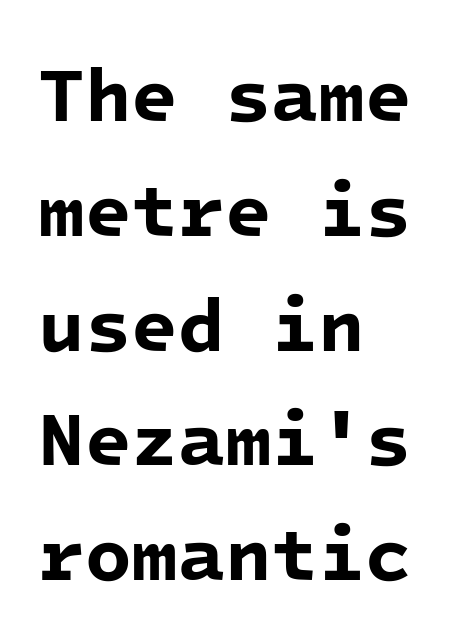
Compared with a centered layout, this one pins lines to the left instead. The line-height multiplier appears to be the usual default. How are the letters spaced? Ordinarily, with no added tracking. You could count columns in this text — the font is strictly monospaced. A bare baseline throughout the passage. The letters carry no serifs — their stems end cleanly without finishing strokes.
